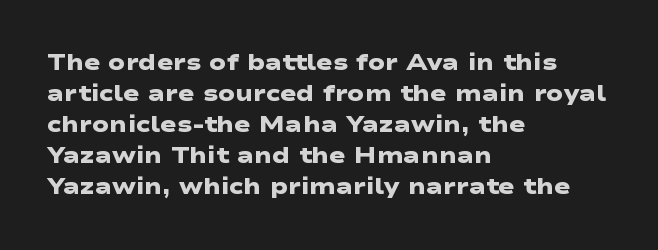
Is there much room between lines? A standard amount, neither cramped nor airy. You could call the tracking neutral — neither tight nor loose. Typesetter's note: full bold, strokes at maximum text heaviness. Glance below the letters and you will spot only blank space.
